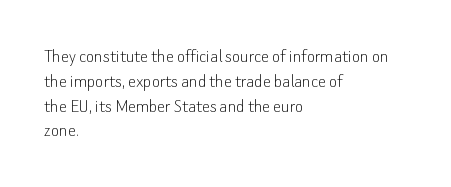
Q: Is the text bold? A: No.
Q: Is the text italic (slanted)? A: No, it is upright.
Q: Is the text underlined? A: No.
Q: How is the paragraph aligned? A: Left-aligned.
Q: Is the spacing between letters normal or unusually wide? A: Normal.
